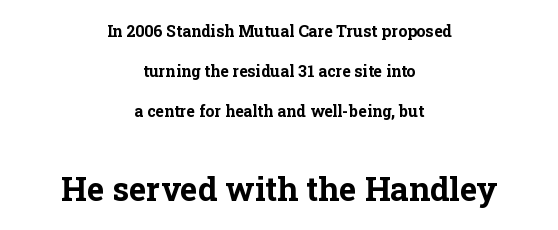
The image shows 33 px bold serif type, upright; set centered, loose line spacing (2.49x), normal letter spacing, not underlined; the second (bottom) block is 2.06x larger; low stroke contrast and a medium x-height.
